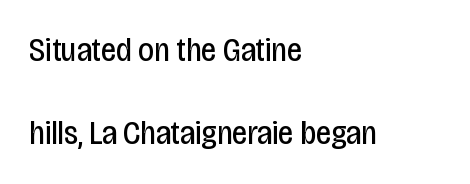
{"serif": "no", "italic": "no", "bold": "no", "weight": "regular", "width": "condensed", "stroke_contrast": "low", "x_height": "large", "monospaced": "no", "underline": "no", "align": "left", "line_spacing": "loose", "line_spacing_ratio": 2.45, "letter_spacing": "normal", "letter_spacing_em": 0.0, "glyph_px": 34}
